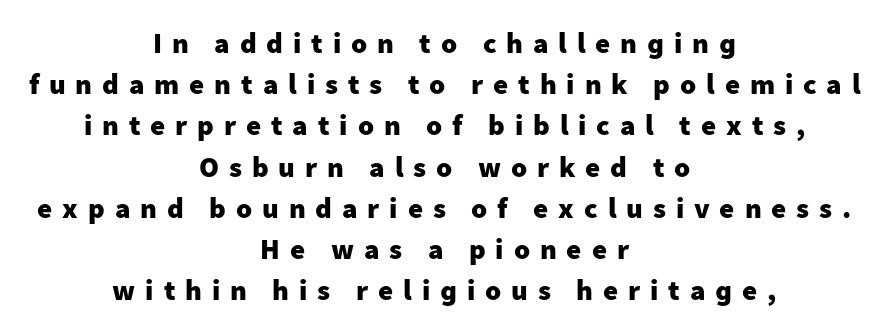
Examine the stroke ends and you'll find no serifs. Is this a fixed-width face? No — the glyphs have proportional, varying widths. This sample is center-justified, so both line endings float freely. One glance says typical: line gaps are just what's usual. Descenders are the only things crossing below the line. Upright lettering throughout.
